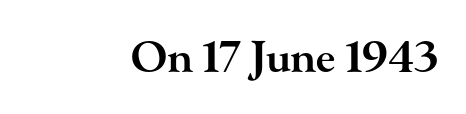
The image shows 43 px semibold, wide serif type, upright; set normal letter spacing, not underlined; high stroke contrast and a small x-height.
